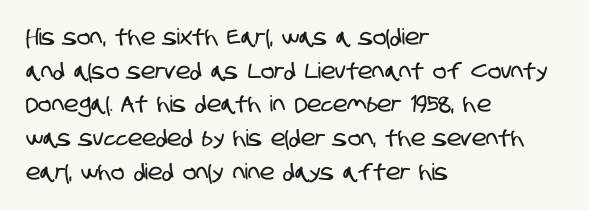
The tracking reads as untouched default to a designer's eye. Rule under the text: the space is simply empty. Leftover space on each line is placed entirely after the last word. The vertical gap from one line to the next is medium.
